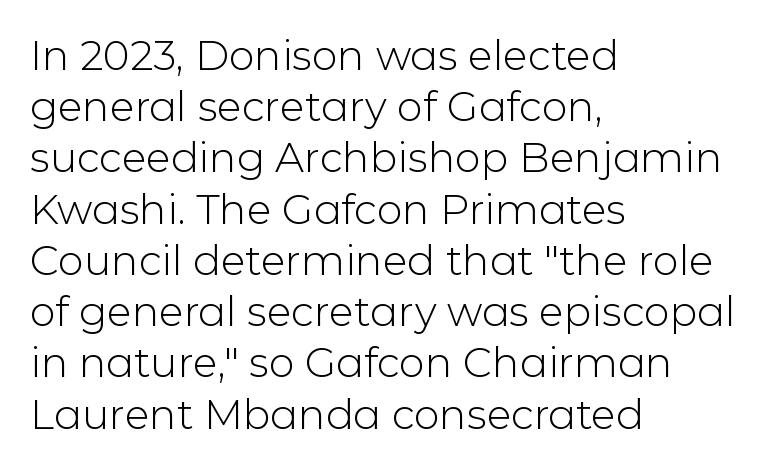
{"serif": "no", "italic": "no", "bold": "no", "weight": "light", "width": "normal", "stroke_contrast": "low", "x_height": "medium", "monospaced": "no", "underline": "no", "align": "left", "line_spacing": "normal", "line_spacing_ratio": 1.25, "letter_spacing": "normal", "letter_spacing_em": 0.0, "glyph_px": 41}
